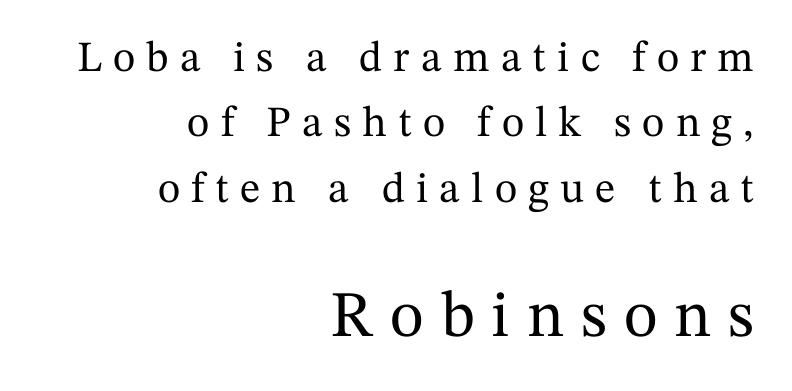
The image shows 65 px serif type, upright; set right-aligned, normal line spacing (1.52x), unusually wide letter spacing (+0.26 em), not underlined; the second (bottom) block is 1.51x larger; medium stroke contrast and a medium x-height.
